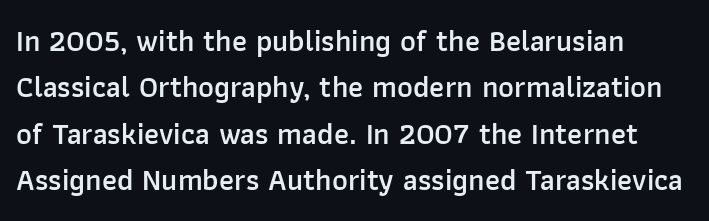
Q: Is the text bold? A: Semi-bold.
Q: Is the text italic (slanted)? A: No, it is upright.
Q: Is the typeface a serif or a sans-serif typeface? A: Sans-serif.
Q: Is the text underlined? A: No.
Q: How is the paragraph aligned? A: Left-aligned.
Q: Is the spacing between letters normal or unusually wide? A: Normal.
Q: Is the spacing between lines tight, normal or loose? A: Normal.
Q: Width (condensed, normal, or wide)? A: Normal.
Q: Stroke contrast? A: Low.
Q: x-height? A: Medium.
Q: Monospaced? A: No.
